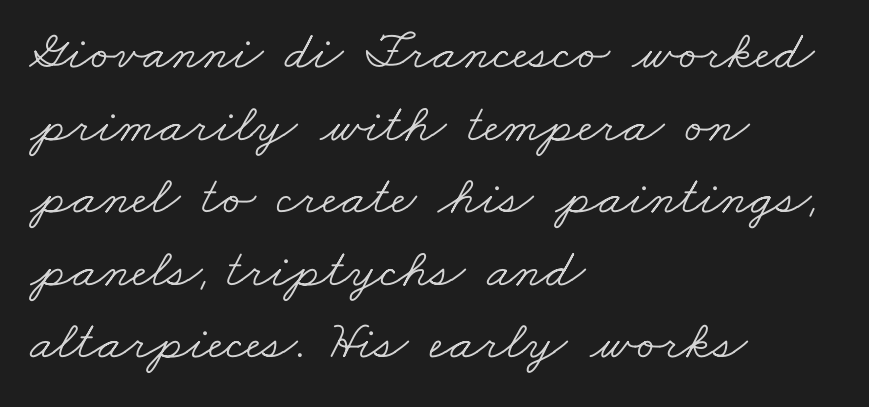
Q: Is the text bold? A: No.
Q: Is the typeface a serif or a sans-serif typeface? A: Serif.
Q: Is the text underlined? A: No.
Q: How is the paragraph aligned? A: Left-aligned.
Q: Is the spacing between letters normal or unusually wide? A: Normal.
Q: Is the spacing between lines tight, normal or loose? A: Normal.
Q: Width (condensed, normal, or wide)? A: Wide.
Q: Stroke contrast? A: Low.
Q: x-height? A: Small.
Q: Monospaced? A: No.
